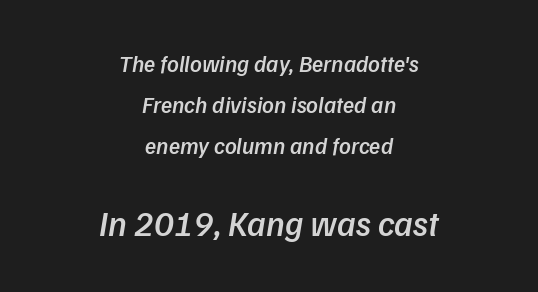
The image shows 35 px semibold sans-serif type; set centered, line spacing 1.79x, normal letter spacing, not underlined; the second (bottom) block is 1.52x larger; low stroke contrast and a medium x-height.
